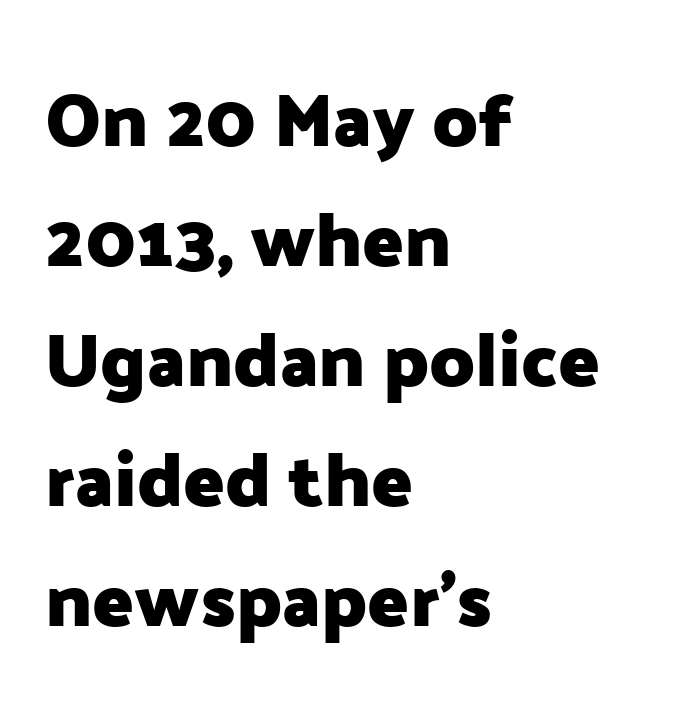
The image shows 76 px heavy sans-serif type, upright; set left-aligned, normal line spacing (1.58x), normal letter spacing, not underlined; low stroke contrast and a medium x-height.
